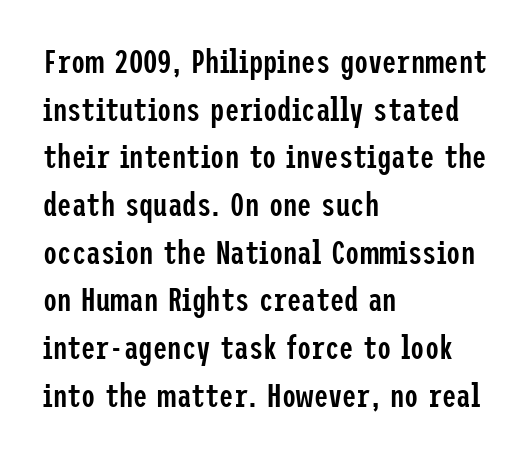
Serif or sans? Sans — the stroke terminals are bare. Nobody touched the tracking dial on this one. Reading down the column, the eye jumps a familiar distance to each next line. Notice how the passage keeps a crisp vertical edge on the left only. The gap between lines stays unmarked. Does the weight exceed regular? Yes, but only to semibold.
